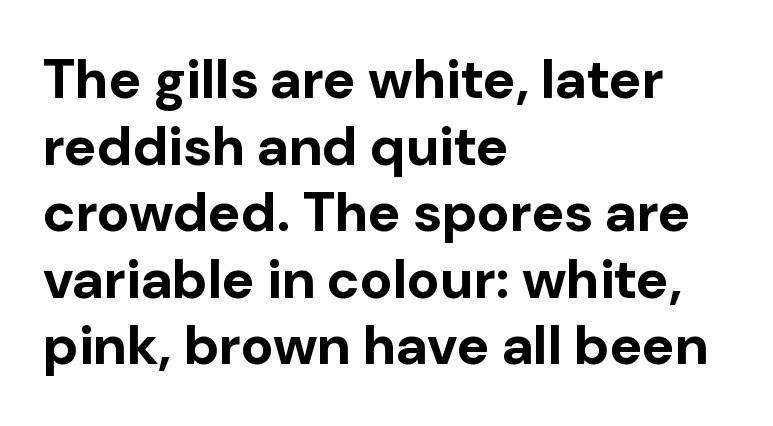
Students, note that the glyphs here touch the page at normal intervals. The face used here is proportionally spaced, like ordinary book or web type. Strokes here are thick enough to call this a true bold. The specimen omits any rule beneath the text block's lines.
